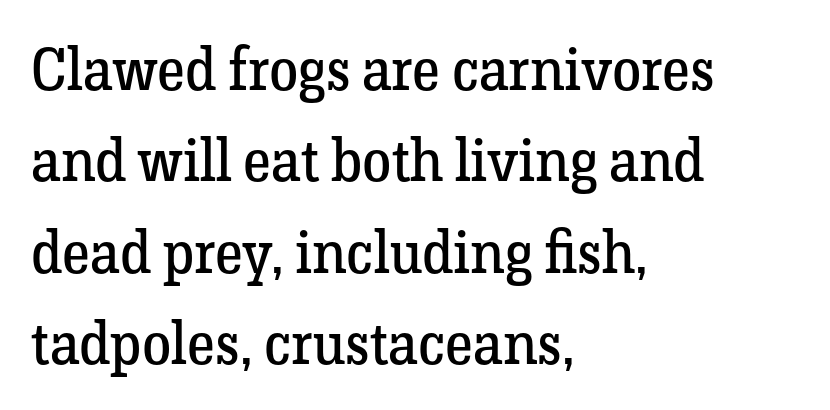
The image shows 59 px regular-weight serif type, upright; set left-aligned, normal line spacing (1.55x), normal letter spacing, not underlined; low stroke contrast and a medium x-height.
